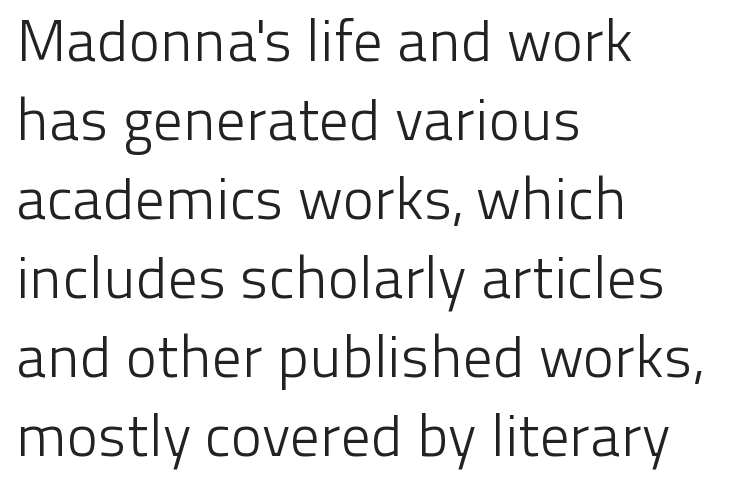
Q: Is the text bold? A: No.
Q: Is the text italic (slanted)? A: No, it is upright.
Q: Is the typeface a serif or a sans-serif typeface? A: Sans-serif.
Q: Is the text underlined? A: No.
Q: How is the paragraph aligned? A: Left-aligned.
Q: Is the spacing between letters normal or unusually wide? A: Normal.
Q: Is the spacing between lines tight, normal or loose? A: Normal.
Q: Width (condensed, normal, or wide)? A: Normal.
Q: Stroke contrast? A: Low.
Q: x-height? A: Medium.
Q: Monospaced? A: No.
